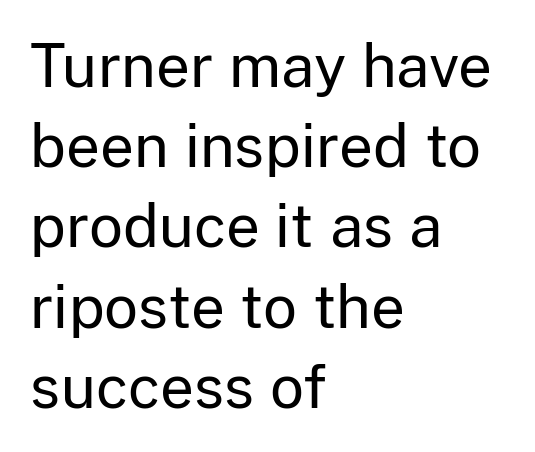
Compared with typical paragraphs, the rows here are spaced about the same. The font's upright variant was chosen for this text. The passage shown is typed in a proportional face where columns would drift. Has an underline been added? It has not. In terms of letterform style, serifs are entirely absent.
